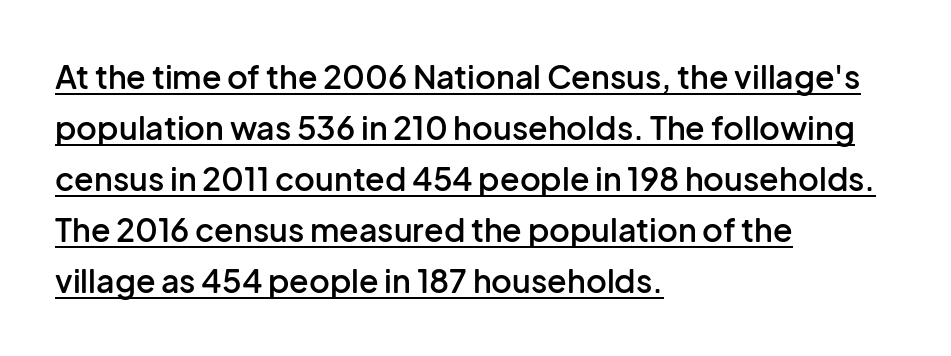
The image shows 32 px semibold sans-serif type, upright; set left-aligned, normal line spacing (1.59x), normal letter spacing, underlined; low stroke contrast and a medium x-height.
